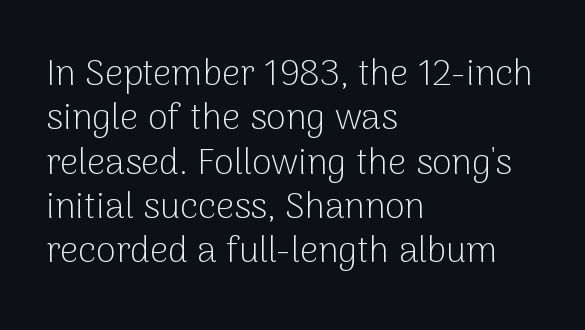
The image shows 36 px light sans-serif type, upright; set left-aligned, line spacing 1.23x, normal letter spacing, not underlined; low stroke contrast and a medium x-height.
